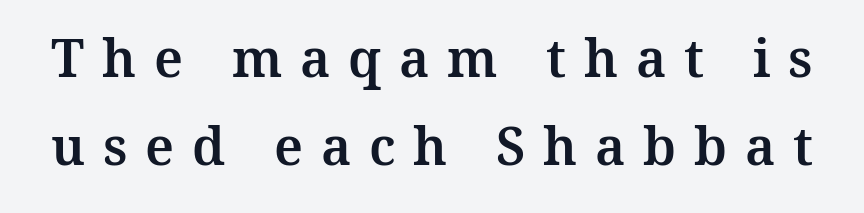
Q: Is the text italic (slanted)? A: No, it is upright.
Q: Is the typeface a serif or a sans-serif typeface? A: Serif.
Q: Is the text underlined? A: No.
Q: Is the spacing between letters normal or unusually wide? A: Unusually wide.
Q: Is the spacing between lines tight, normal or loose? A: Normal.
Q: Width (condensed, normal, or wide)? A: Normal.
Q: Stroke contrast? A: Medium.
Q: x-height? A: Medium.
Q: Monospaced? A: No.
